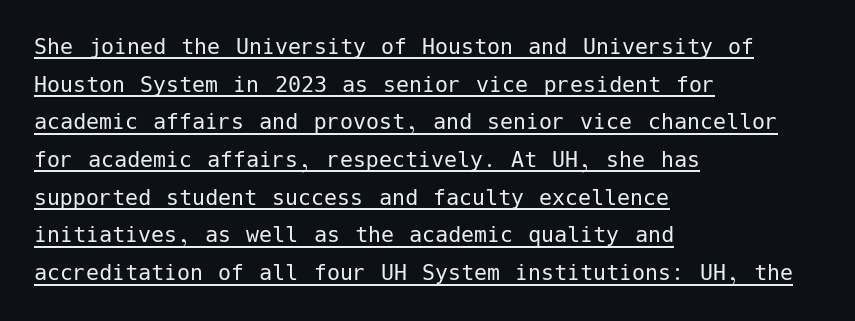
The image shows 26 px text type, upright; set left-aligned, normal line spacing (1.45x), normal letter spacing, underlined.
